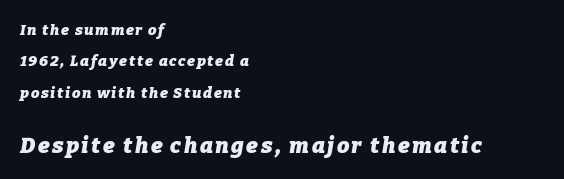
Heavy, bold letterforms. Only glyphs here, with clear space below each row. If you squint, the bottom block still reads clearly — it's the larger of the two. Widely set lines give the paragraph a tall, airy silhouette. Casual observation: everything's shoved over to the left.
